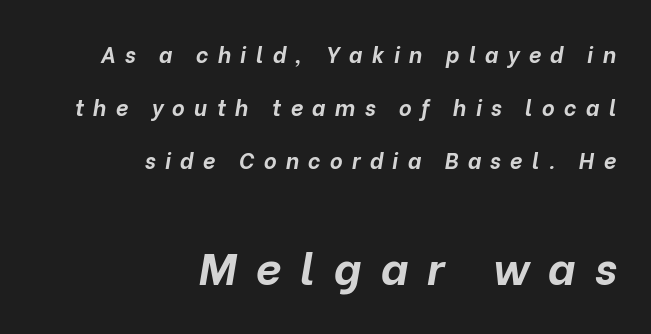
Q: Is the text bold? A: Yes.
Q: Is the text italic (slanted)? A: Yes, it leans right by about 10 degrees.
Q: Is the text underlined? A: No.
Q: How is the paragraph aligned? A: Right-aligned.
Q: Is the spacing between letters normal or unusually wide? A: Unusually wide.
Q: Is the spacing between lines tight, normal or loose? A: Loose.
Q: Which block of text is set in a larger size, the first (top) or the second (bottom)? A: The second (bottom) one.
Q: Width (condensed, normal, or wide)? A: Normal.
Q: Stroke contrast? A: Low.
Q: x-height? A: Medium.
Q: Monospaced? A: No.
